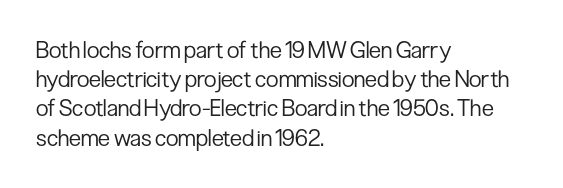
{"italic": "no", "bold": "no", "underline": "no", "align": "left", "line_spacing": "normal", "line_spacing_ratio": 1.27, "letter_spacing": "normal", "letter_spacing_em": 0.0, "glyph_px": 23}
